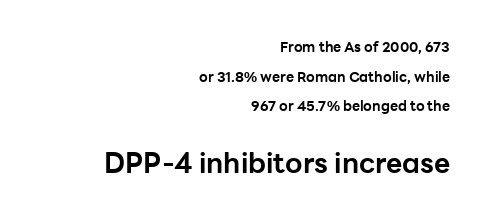
The space beneath each line is pristine and unruled. Typesetter's note — lower block bumped up in size, upper block left smaller. A great deal of white space separates one row of letters from the next. Does the lettering tilt? It doesn't — this is upright. Is this a fixed-width face? No — the glyphs have proportional, varying widths.
